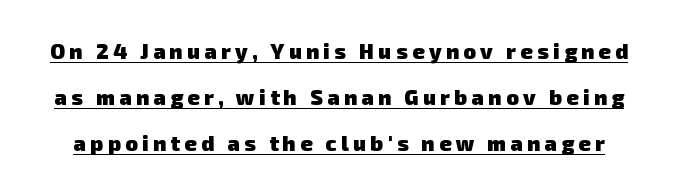
The image shows 21 px bold type; set loose line spacing (2.19x), unusually wide letter spacing (+0.21 em), underlined.
